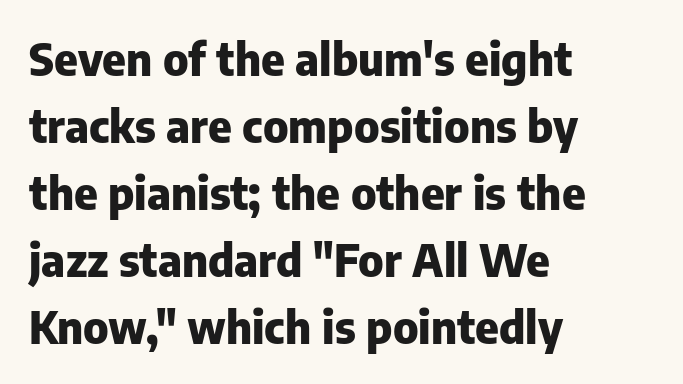
Regarding serifs, this sample does without them. These lines sit exactly where default settings would place them. Descenders hang freely into open space. Caption: bold face, heavy strokes. These lines were composed using upright roman letters.
